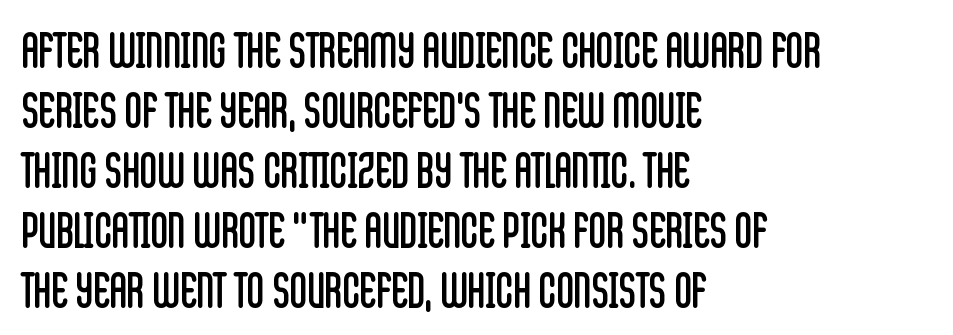
The image shows 48 px regular-weight, condensed sans-serif type, upright; set left-aligned, normal line spacing (1.25x), normal letter spacing, not underlined; low stroke contrast and a large x-height.
